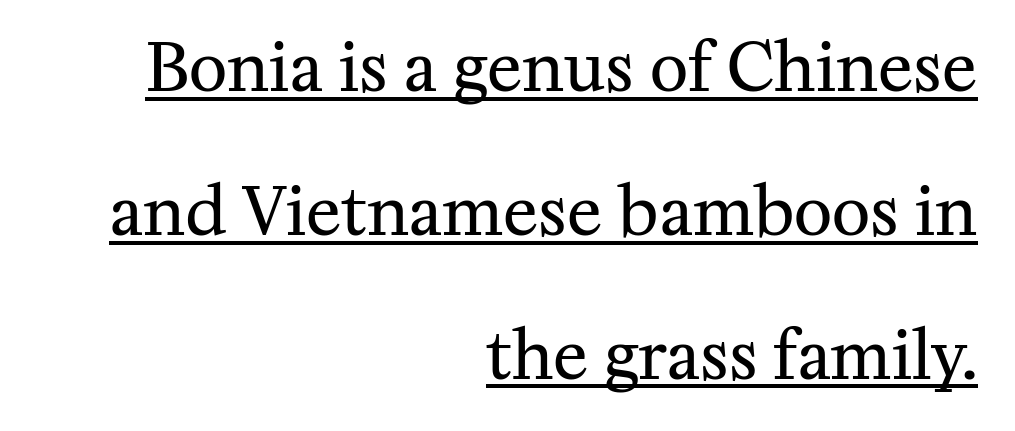
The image shows 66 px regular-weight serif type, upright; set right-aligned, loose line spacing (2.18x), normal letter spacing, underlined; medium stroke contrast and a medium x-height.
